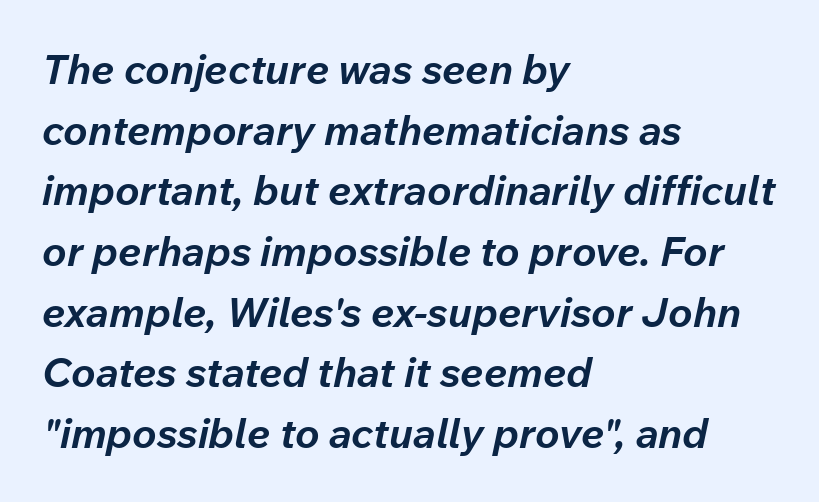
Is the letter spacing exaggerated? No — it looks like the ordinary default. All the whitespace from short lines collects on the right. In terms of weight, the rendering is a true, heavy bold. The block of text has a typical density, with ordinary space between rows. The text carries the slant typical of an italic or oblique font. These lines are rendered in a variable-pitch font.
